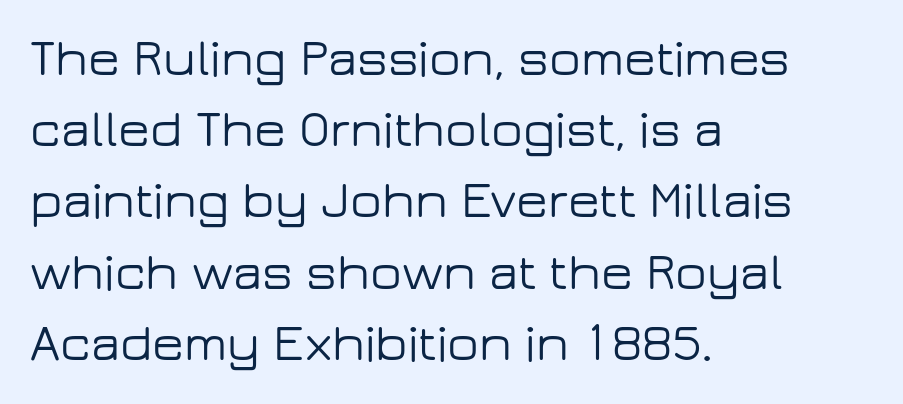
Q: Is the text italic (slanted)? A: No, it is upright.
Q: Is the typeface a serif or a sans-serif typeface? A: Sans-serif.
Q: Is the text underlined? A: No.
Q: How is the paragraph aligned? A: Left-aligned.
Q: Is the spacing between letters normal or unusually wide? A: Normal.
Q: Is the spacing between lines tight, normal or loose? A: Normal.
Q: Width (condensed, normal, or wide)? A: Wide.
Q: Stroke contrast? A: Low.
Q: x-height? A: Medium.
Q: Monospaced? A: No.
